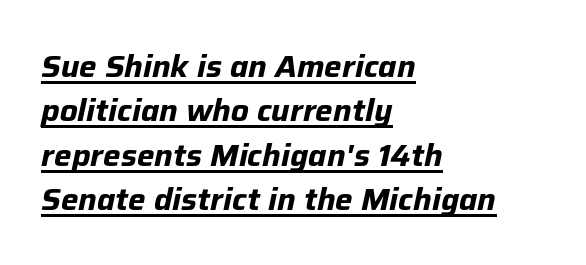
The image shows 31 px bold type, italic (leaning right); set left-aligned, normal line spacing (1.43x), normal letter spacing, underlined; low stroke contrast and a medium x-height.
